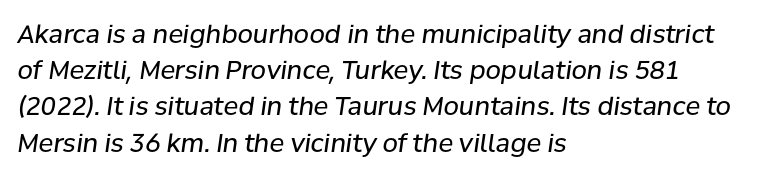
{"italic": "yes", "lean": "right", "slant_degrees": 8, "bold": "no", "underline": "no", "align": "left", "line_spacing": "normal", "line_spacing_ratio": 1.45, "letter_spacing": "normal", "letter_spacing_em": 0.0, "glyph_px": 25}
